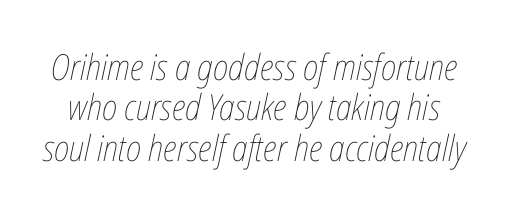
If you measured baseline to baseline, you'd find a short distance. Caption: face not bold, strokes unweighted. The text carries the slant typical of an italic or oblique font. Compared with typical body copy, the letter spacing here is the same.
